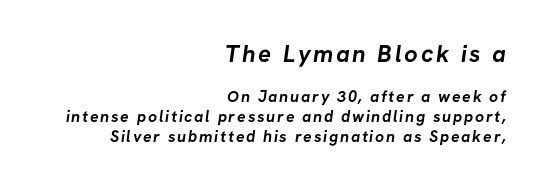
{"bold": "yes", "underline": "no", "align": "right", "line_spacing_ratio": 1.22, "larger_block": "first", "size_ratio": 1.5, "glyph_px": 24}
